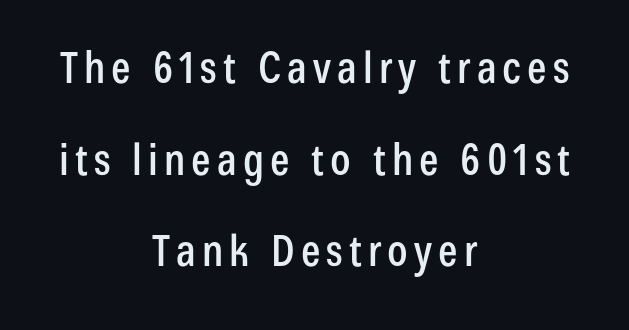
Style check: upright. You can tell from the bare stems that sans-serif type was used. The space directly below the letters is spotless. You could not count columns in this text — the font is proportionally spaced. The typesetter chose a symmetrical, centered arrangement here.
